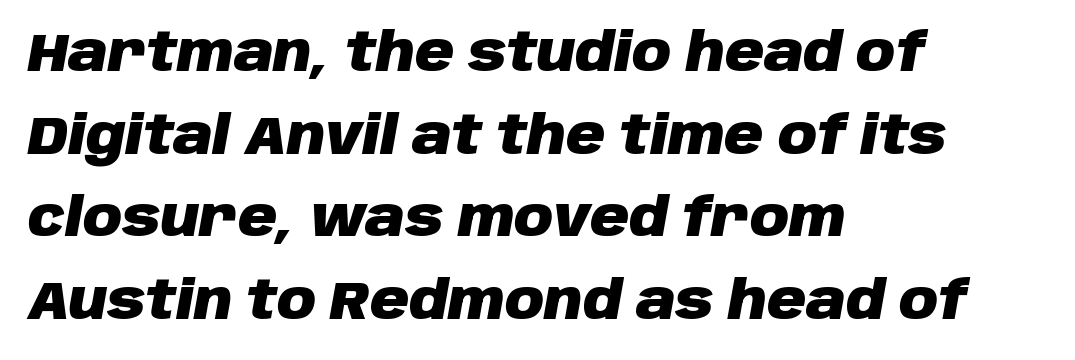
The image shows 54 px heavy type, italic (leaning right); set left-aligned, normal line spacing (1.53x), normal letter spacing, not underlined; low stroke contrast and a large x-height.
